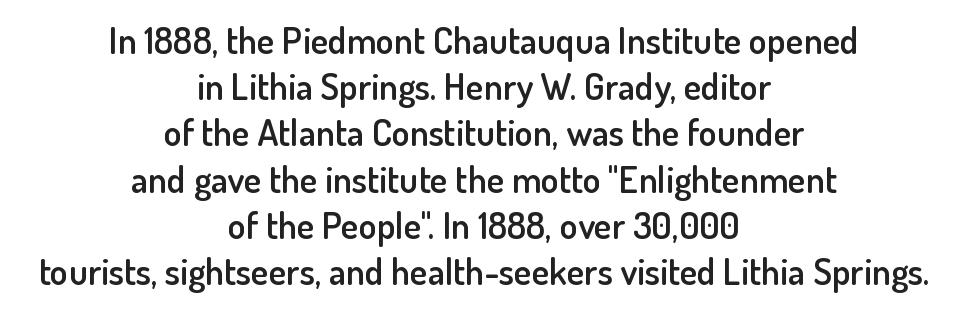
Q: Is the text bold? A: Semi-bold.
Q: Is the text italic (slanted)? A: No, it is upright.
Q: Is the typeface a serif or a sans-serif typeface? A: Sans-serif.
Q: Is the text underlined? A: No.
Q: How is the paragraph aligned? A: Centered.
Q: Is the spacing between letters normal or unusually wide? A: Normal.
Q: Is the spacing between lines tight, normal or loose? A: Normal.
Q: Width (condensed, normal, or wide)? A: Normal.
Q: Stroke contrast? A: Low.
Q: x-height? A: Small.
Q: Monospaced? A: No.
